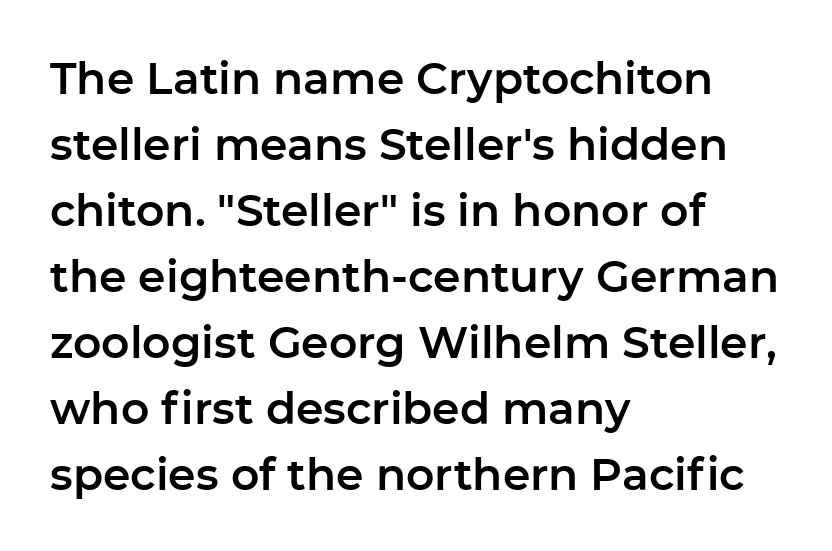
Q: Is the text italic (slanted)? A: No, it is upright.
Q: Is the typeface a serif or a sans-serif typeface? A: Sans-serif.
Q: Is the text underlined? A: No.
Q: How is the paragraph aligned? A: Left-aligned.
Q: Is the spacing between letters normal or unusually wide? A: Normal.
Q: Is the spacing between lines tight, normal or loose? A: Normal.
Q: Width (condensed, normal, or wide)? A: Normal.
Q: Stroke contrast? A: Low.
Q: x-height? A: Medium.
Q: Monospaced? A: No.
